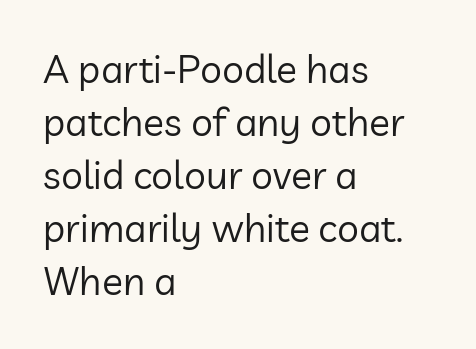
The image shows 39 px regular-weight sans-serif type, upright; set left-aligned, normal line spacing (1.36x), normal letter spacing, not underlined; low stroke contrast and a medium x-height.
